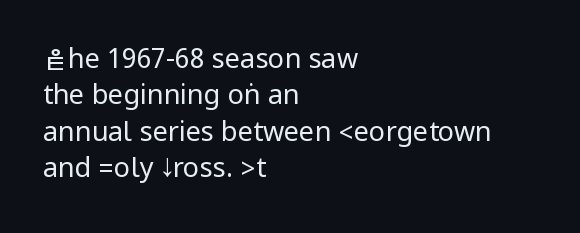
Q: Is the text bold? A: No.
Q: Is the text italic (slanted)? A: No, it is upright.
Q: Is the text underlined? A: No.
Q: How is the paragraph aligned? A: Left-aligned.
Q: Is the spacing between letters normal or unusually wide? A: Normal.
Q: Is the spacing between lines tight, normal or loose? A: Normal.
